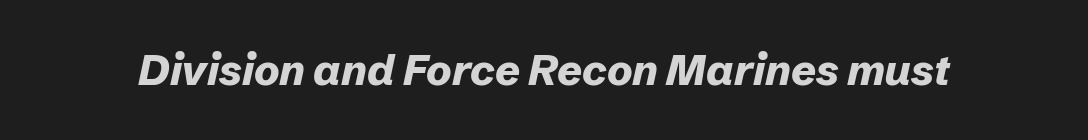
Q: Is the text bold? A: Yes.
Q: Is the text italic (slanted)? A: Yes, it leans right by about 12 degrees.
Q: Is the text underlined? A: No.
Q: Is the spacing between letters normal or unusually wide? A: Normal.
Q: Width (condensed, normal, or wide)? A: Normal.
Q: Stroke contrast? A: Low.
Q: x-height? A: Medium.
Q: Monospaced? A: No.
